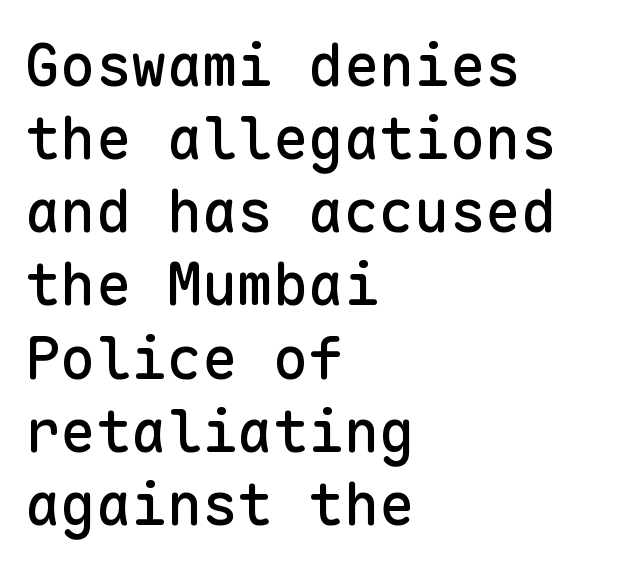
No feet cap the strokes, marking this as sans-serif type. Every character sits straight up, as roman type does. Underline: absent. Fixed-width glyphs throughout — classic coding-font behaviour.
